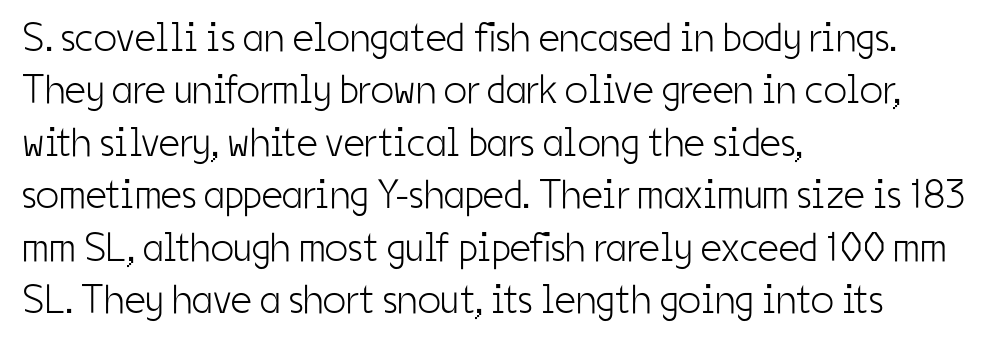
The image shows 41 px light, condensed sans-serif type, upright; set left-aligned, normal line spacing (1.28x), normal letter spacing, not underlined; low stroke contrast and a medium x-height.
